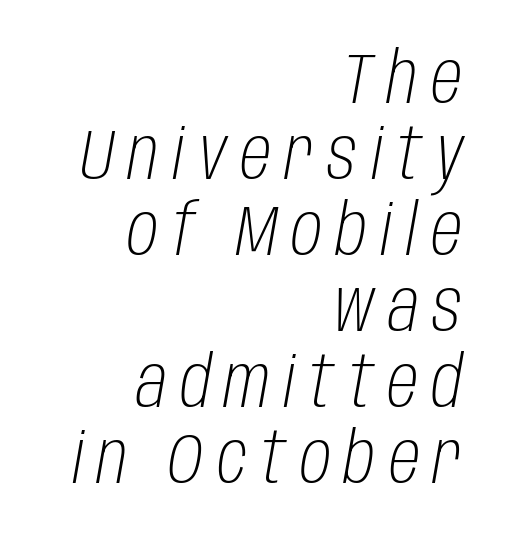
The image shows 71 px light, condensed type, italic (leaning right); set right-aligned, tight line spacing (1.07x), not underlined; low stroke contrast and a large x-height.
